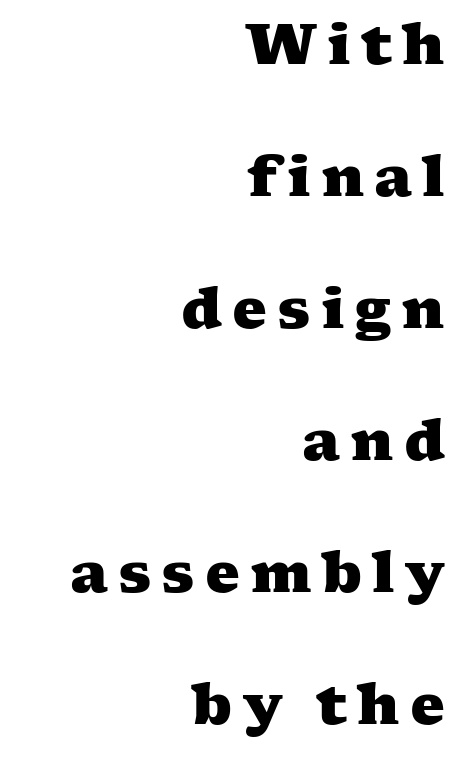
Q: Is the text bold? A: Yes.
Q: Is the typeface a serif or a sans-serif typeface? A: Serif.
Q: Is the text underlined? A: No.
Q: How is the paragraph aligned? A: Right-aligned.
Q: Is the spacing between lines tight, normal or loose? A: Loose.
Q: Width (condensed, normal, or wide)? A: Wide.
Q: Stroke contrast? A: Medium.
Q: x-height? A: Medium.
Q: Monospaced? A: No.
